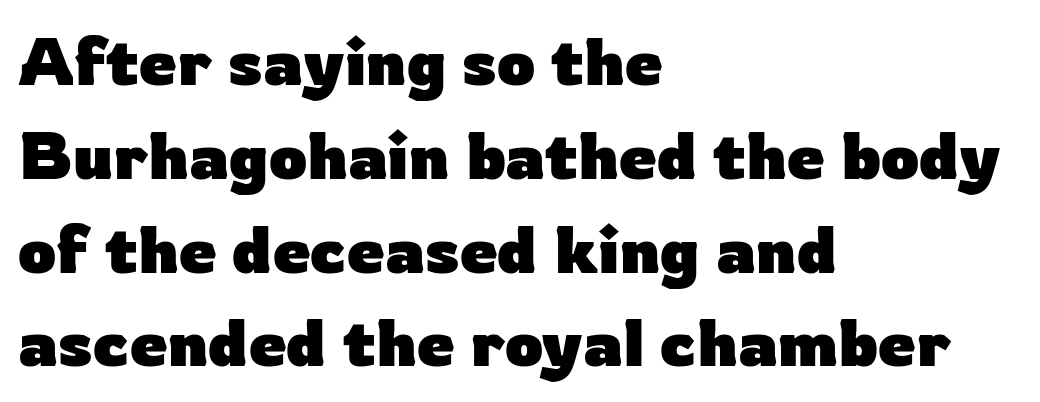
{"serif": "no", "italic": "no", "bold": "yes", "weight": "heavy", "width": "normal", "stroke_contrast": "low", "x_height": "medium", "monospaced": "no", "underline": "no", "align": "left", "line_spacing": "normal", "line_spacing_ratio": 1.4, "letter_spacing": "normal", "letter_spacing_em": 0.0, "glyph_px": 67}
